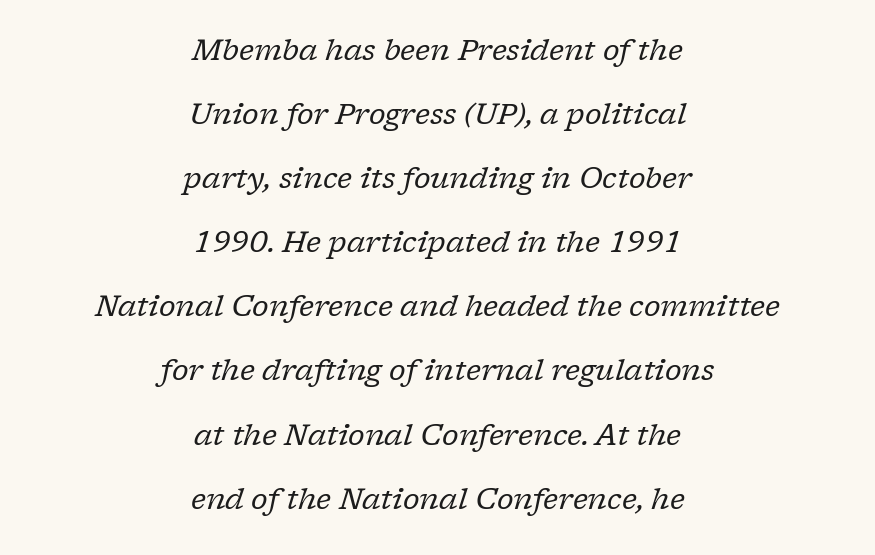
The image shows 29 px regular-weight serif type, italic (leaning right); set centered, loose line spacing (2.21x), normal letter spacing, not underlined; low stroke contrast and a medium x-height.
